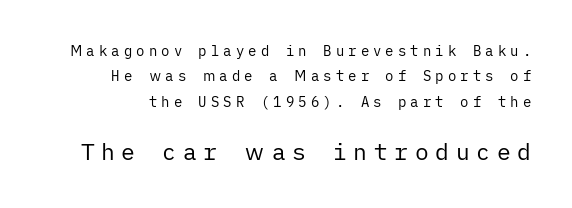
Any mark beneath the type? The region is blank. Small over large — that's the arrangement of the two blocks here. Bold? No — there's no thickening of the strokes. When letters stand straight like this, we call the style roman or upright. Compared with typical body copy, the letter spacing here is much looser.
